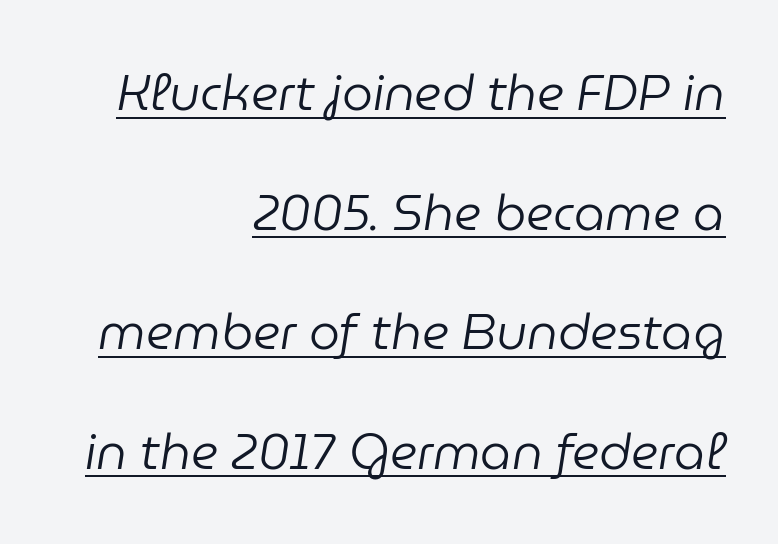
{"italic": "yes", "lean": "right", "slant_degrees": 9, "bold": "no", "weight": "regular", "width": "normal", "stroke_contrast": "low", "x_height": "medium", "monospaced": "no", "underline": "yes", "align": "right", "line_spacing": "loose", "line_spacing_ratio": 2.44, "letter_spacing": "normal", "letter_spacing_em": 0.0, "glyph_px": 49}
